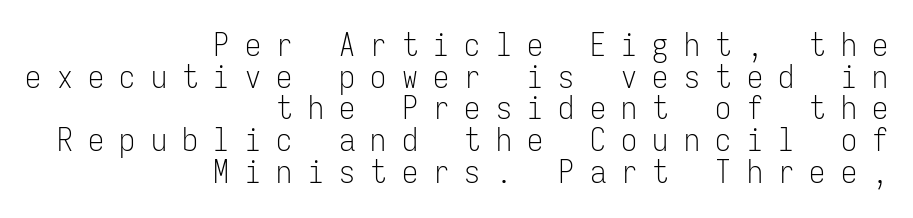
{"serif": "no", "italic": "no", "bold": "no", "weight": "light", "width": "condensed", "stroke_contrast": "low", "x_height": "medium", "monospaced": "yes", "underline": "no", "align": "right", "line_spacing": "tight", "line_spacing_ratio": 0.99, "letter_spacing": "wide", "letter_spacing_em": 0.48, "glyph_px": 32}
